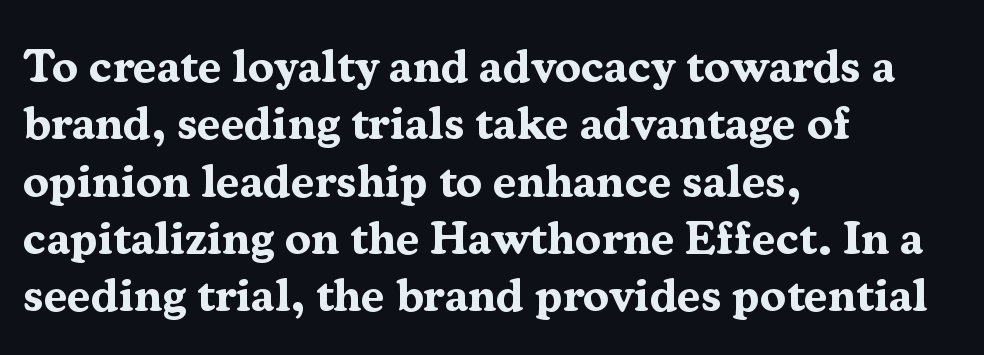
{"serif": "yes", "italic": "no", "bold": "yes", "weight": "bold", "width": "normal", "stroke_contrast": "medium", "x_height": "medium", "monospaced": "no", "underline": "no", "align": "left", "line_spacing_ratio": 1.22, "letter_spacing": "normal", "letter_spacing_em": 0.0, "glyph_px": 47}
